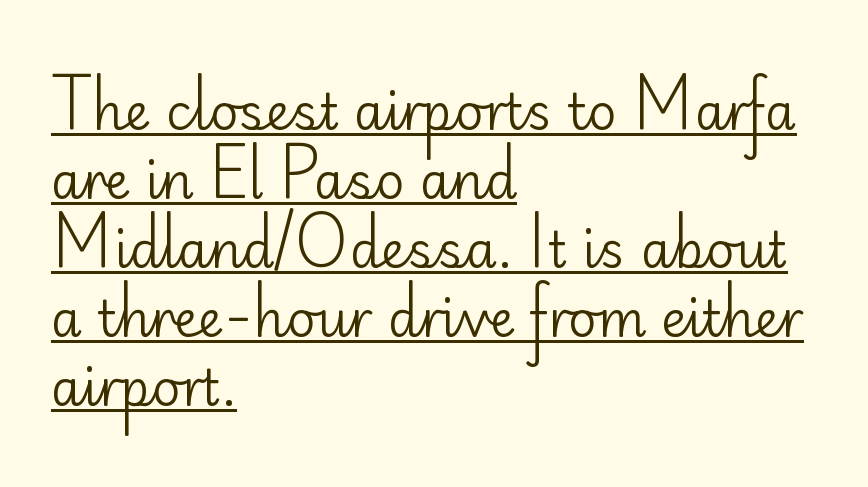
Q: Is the text bold? A: No.
Q: Is the text italic (slanted)? A: No, it is upright.
Q: Is the typeface a serif or a sans-serif typeface? A: Sans-serif.
Q: Is the text underlined? A: Yes.
Q: How is the paragraph aligned? A: Left-aligned.
Q: Is the spacing between letters normal or unusually wide? A: Normal.
Q: Is the spacing between lines tight, normal or loose? A: Normal.
Q: Width (condensed, normal, or wide)? A: Normal.
Q: Stroke contrast? A: Low.
Q: x-height? A: Small.
Q: Monospaced? A: No.
